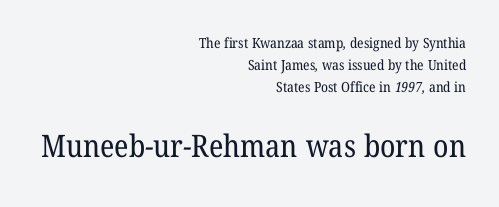
The image shows 31 px regular-weight serif type; set right-aligned, normal line spacing (1.56x), normal letter spacing, not underlined; the second (bottom) block is 2.21x larger; low stroke contrast and a medium x-height.
